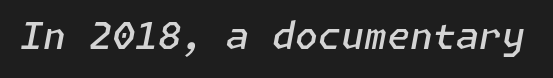
{"italic": "yes", "lean": "right", "slant_degrees": 11, "bold": "semi", "weight": "semibold", "width": "normal", "stroke_contrast": "low", "x_height": "medium", "underline": "no", "letter_spacing": "normal", "letter_spacing_em": 0.0, "glyph_px": 37}
